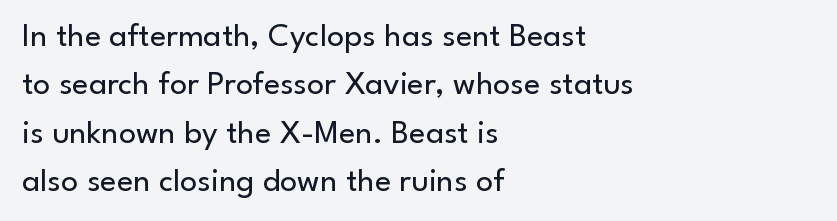
The image shows 34 px regular-weight sans-serif type, upright; set left-aligned, normal line spacing (1.42x), normal letter spacing, not underlined; low stroke contrast and a small x-height.
